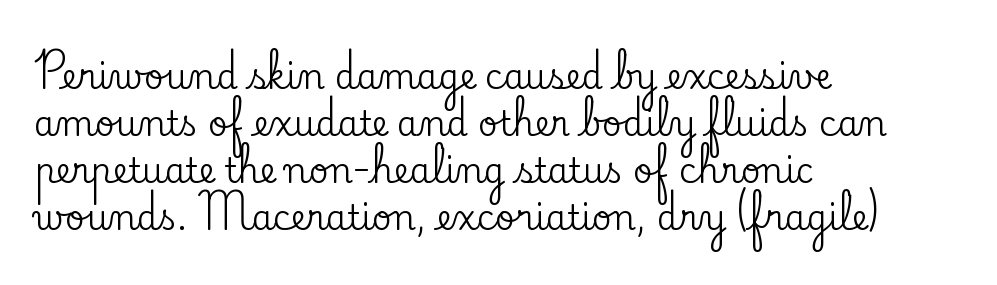
This is the regular roman posture of the typeface. This sample uses a serif face. Horizontally, the lines are justified to the leading edge only. Spacing verdict: proportional, widths tailored to each character.
